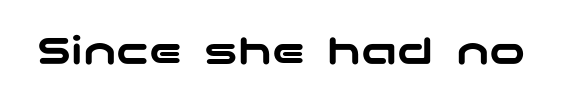
Q: Is the text italic (slanted)? A: No, it is upright.
Q: Is the typeface a serif or a sans-serif typeface? A: Sans-serif.
Q: Is the text underlined? A: No.
Q: Is the spacing between letters normal or unusually wide? A: Normal.
Q: Width (condensed, normal, or wide)? A: Wide.
Q: Stroke contrast? A: Low.
Q: x-height? A: Medium.
